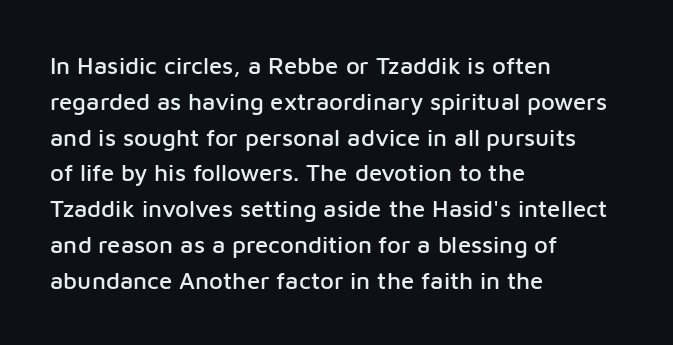
{"italic": "no", "underline": "no", "align": "left", "line_spacing": "normal", "line_spacing_ratio": 1.49, "letter_spacing": "normal", "letter_spacing_em": 0.0, "glyph_px": 24}
